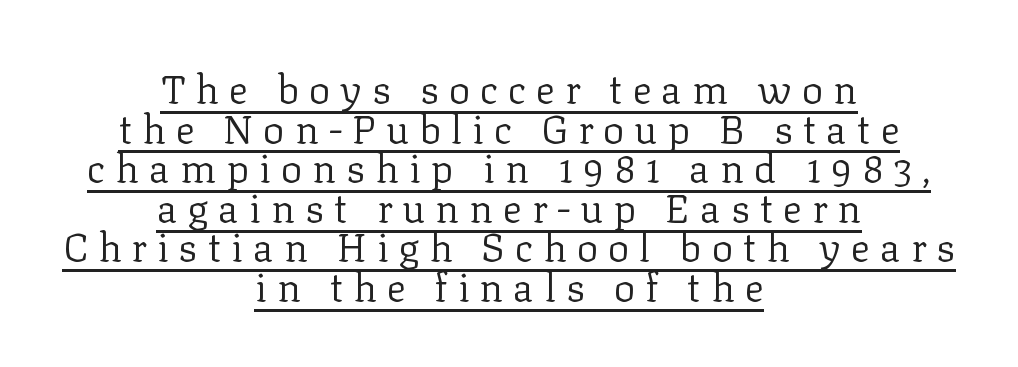
Q: Is the text bold? A: No.
Q: Is the text italic (slanted)? A: No, it is upright.
Q: Is the typeface a serif or a sans-serif typeface? A: Serif.
Q: Is the text underlined? A: Yes.
Q: How is the paragraph aligned? A: Centered.
Q: Is the spacing between letters normal or unusually wide? A: Unusually wide.
Q: Is the spacing between lines tight, normal or loose? A: Tight.
Q: Width (condensed, normal, or wide)? A: Normal.
Q: Stroke contrast? A: Low.
Q: x-height? A: Medium.
Q: Monospaced? A: No.
